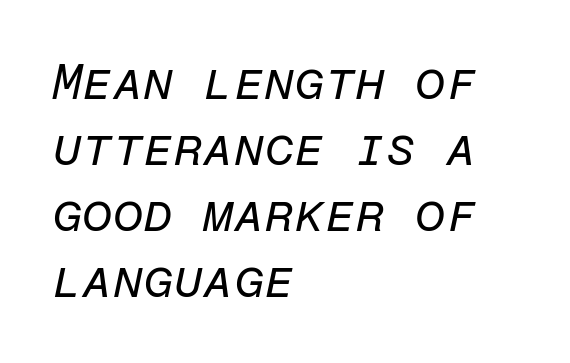
Is this a fixed-width face? Yes — each glyph sits in an identical cell. The compositor pushed each line to the left boundary. The passage shown has conventional tracking throughout. A clean baseline with only descenders dipping below it.
